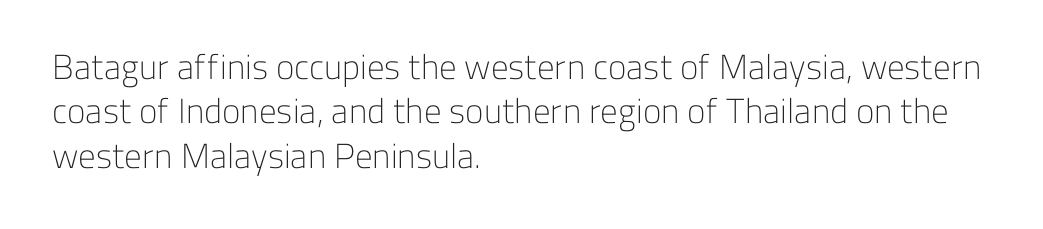
Q: Is the text bold? A: No.
Q: Is the text italic (slanted)? A: No, it is upright.
Q: Is the typeface a serif or a sans-serif typeface? A: Sans-serif.
Q: Is the text underlined? A: No.
Q: How is the paragraph aligned? A: Left-aligned.
Q: Is the spacing between letters normal or unusually wide? A: Normal.
Q: Is the spacing between lines tight, normal or loose? A: Normal.
Q: Width (condensed, normal, or wide)? A: Normal.
Q: Stroke contrast? A: Low.
Q: x-height? A: Medium.
Q: Monospaced? A: No.
